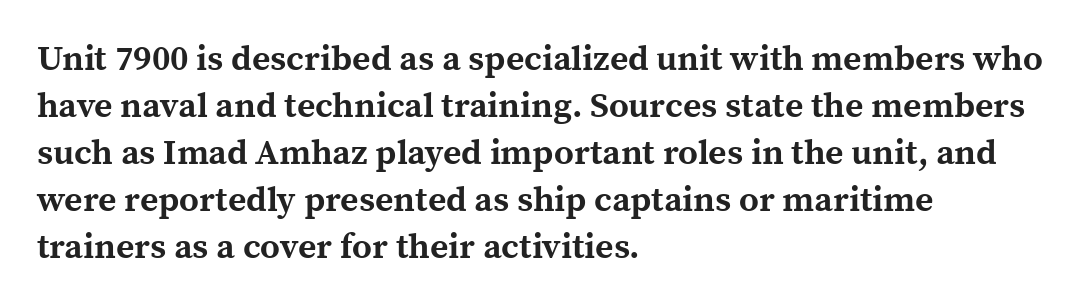
Q: Is the text bold? A: Yes.
Q: Is the text italic (slanted)? A: No, it is upright.
Q: Is the typeface a serif or a sans-serif typeface? A: Serif.
Q: Is the text underlined? A: No.
Q: How is the paragraph aligned? A: Left-aligned.
Q: Is the spacing between letters normal or unusually wide? A: Normal.
Q: Is the spacing between lines tight, normal or loose? A: Normal.
Q: Width (condensed, normal, or wide)? A: Normal.
Q: x-height? A: Medium.
Q: Monospaced? A: No.
